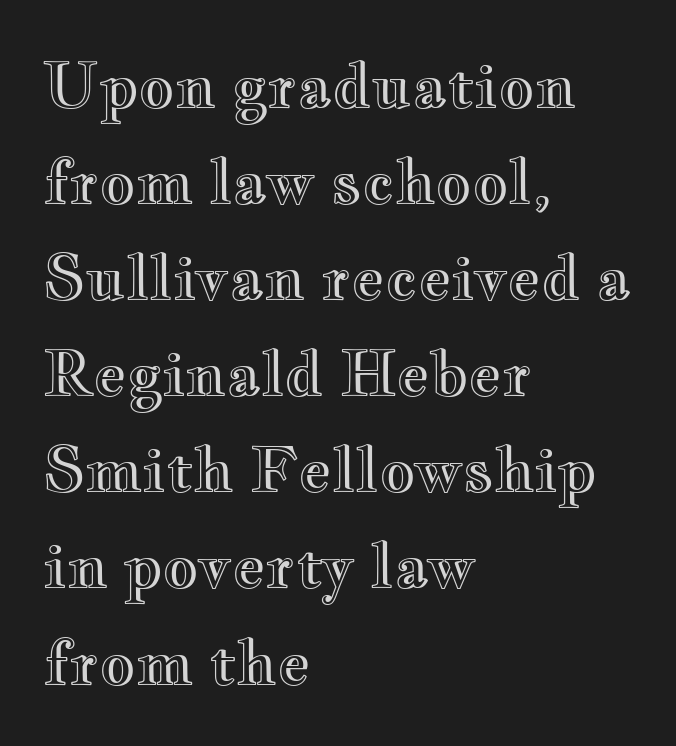
{"italic": "no", "width": "wide", "x_height": "small", "monospaced": "no", "underline": "no", "align": "left", "line_spacing": "normal", "line_spacing_ratio": 1.55, "letter_spacing": "normal", "letter_spacing_em": 0.0, "glyph_px": 62}
